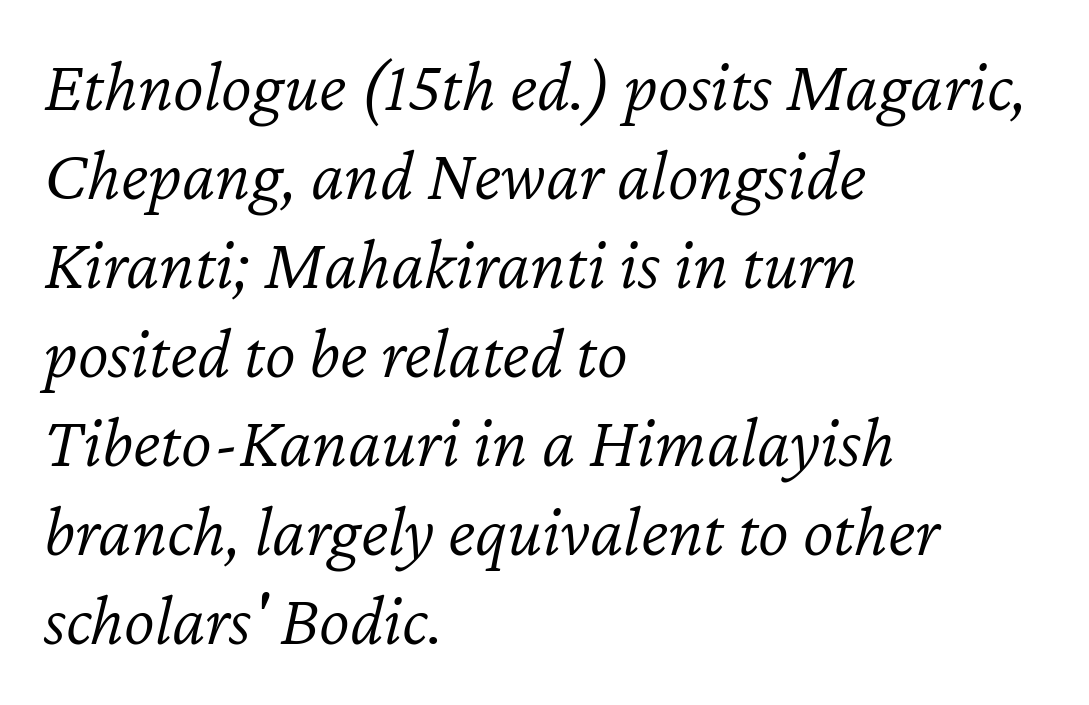
Descender tails drop into unmarked territory. Note the varied advance widths — an 'i' is clearly narrower than an 'm'. The whole block is typeset with a tilt. Spacing between characters is what you'd get straight out of the box. Line beginnings align vertically; line endings do not. No chunkiness to these letters — they're not bold.
